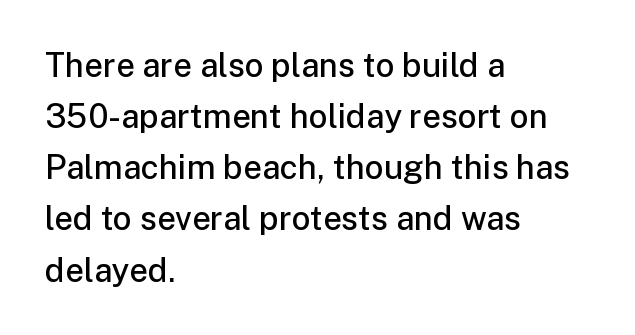
Think of a printed novel: that variable character pitch is what you see here. Spacing between characters is what you'd get straight out of the box. A classic flush-left, rag-right setting is used for this passage. Nothing sits at the stroke ends, so this counts as sans-serif. Just letters on the line, the space beneath them empty. Every letter is mildly thick-stroked: semibold rather than bold.
